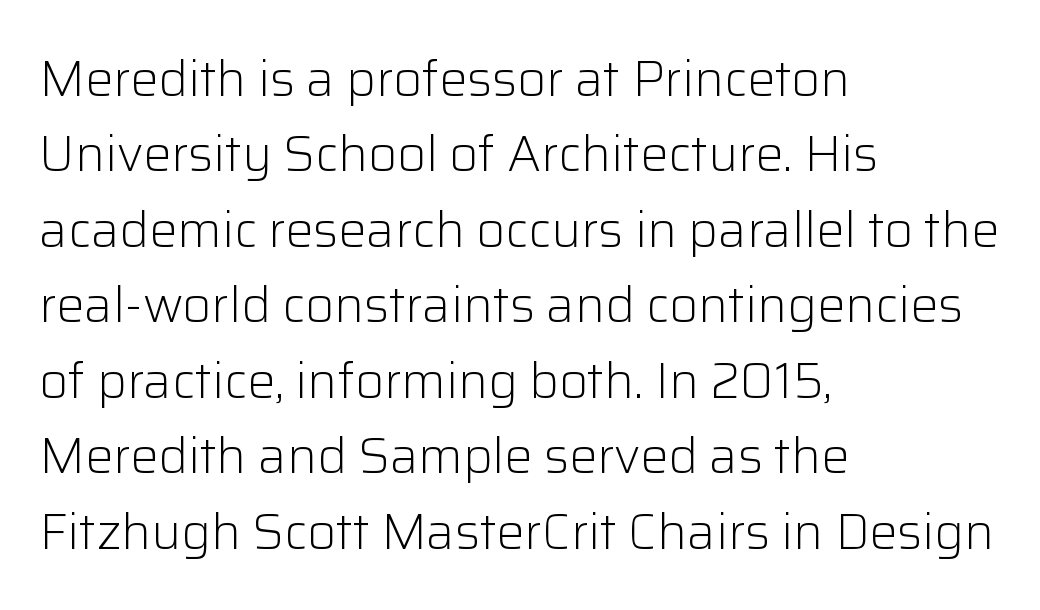
The words here are not underlined. Horizontally, the lines are justified to the leading edge only. Summary of vertical rhythm: regular, with standard interline spacing. These glyphs show unthickened strokes, regular width or finer.
